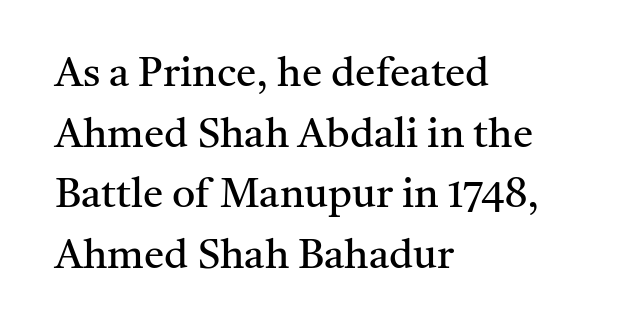
Counters stay open thanks to moderate or lighter strokes. Baseline-to-baseline distance is the conventional proportion of letter height. All the whitespace from short lines collects on the right. Spacing verdict: proportional, widths tailored to each character.
